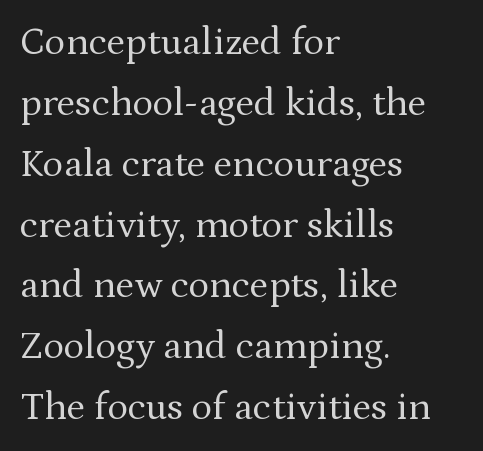
{"serif": "yes", "italic": "no", "bold": "no", "weight": "regular", "width": "normal", "stroke_contrast": "medium", "x_height": "medium", "monospaced": "no", "underline": "no", "align": "left", "line_spacing": "normal", "line_spacing_ratio": 1.56, "letter_spacing": "normal", "letter_spacing_em": 0.0, "glyph_px": 39}
